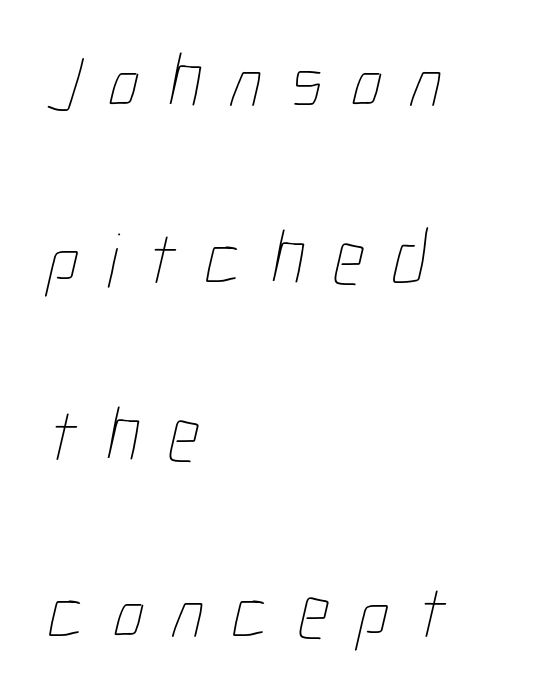
Q: Is the text bold? A: No.
Q: Is the text underlined? A: No.
Q: How is the paragraph aligned? A: Left-aligned.
Q: Is the spacing between letters normal or unusually wide? A: Unusually wide.
Q: Is the spacing between lines tight, normal or loose? A: Loose.
Q: Width (condensed, normal, or wide)? A: Condensed.
Q: Stroke contrast? A: Low.
Q: x-height? A: Medium.
Q: Monospaced? A: No.
